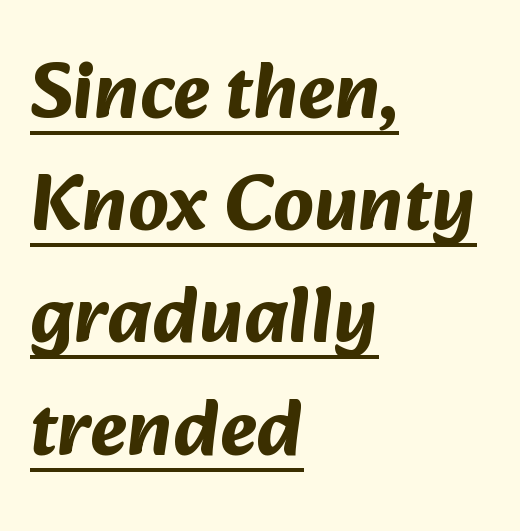
The image shows 79 px bold sans-serif type; set left-aligned, normal line spacing (1.42x), normal letter spacing, underlined; medium stroke contrast and a medium x-height.
